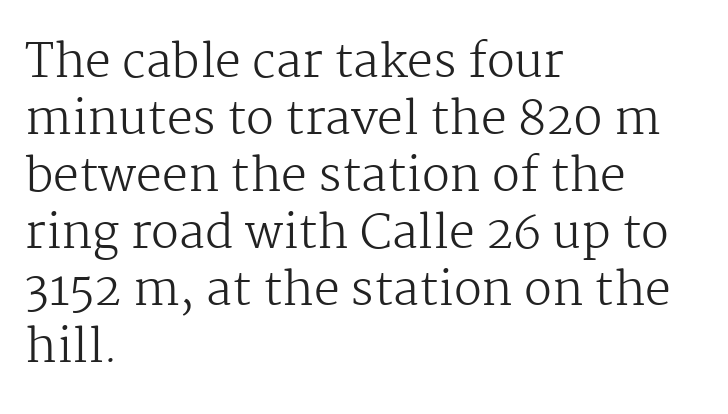
Q: Is the text bold? A: No.
Q: Is the text italic (slanted)? A: No, it is upright.
Q: Is the typeface a serif or a sans-serif typeface? A: Serif.
Q: Is the text underlined? A: No.
Q: How is the paragraph aligned? A: Left-aligned.
Q: Is the spacing between letters normal or unusually wide? A: Normal.
Q: Width (condensed, normal, or wide)? A: Normal.
Q: Stroke contrast? A: Medium.
Q: x-height? A: Medium.
Q: Monospaced? A: No.
